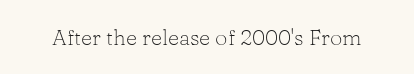
The image shows 22 px text type, upright; set normal letter spacing, not underlined.
